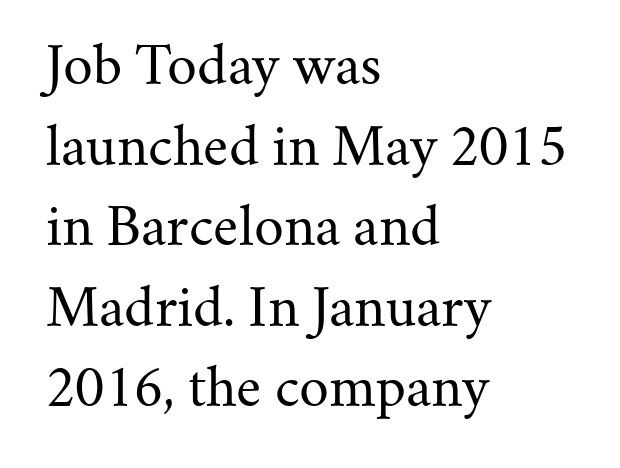
{"serif": "yes", "italic": "no", "bold": "no", "weight": "regular", "width": "normal", "stroke_contrast": "medium", "x_height": "small", "monospaced": "no", "underline": "no", "align": "left", "line_spacing": "normal", "line_spacing_ratio": 1.55, "letter_spacing": "normal", "letter_spacing_em": 0.0, "glyph_px": 52}
